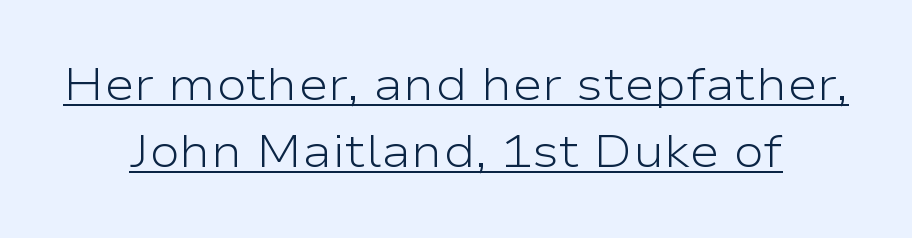
{"serif": "no", "italic": "no", "bold": "no", "weight": "light", "width": "wide", "stroke_contrast": "low", "x_height": "medium", "monospaced": "no", "underline": "yes", "align": "center", "line_spacing": "normal", "line_spacing_ratio": 1.46, "letter_spacing": "normal", "letter_spacing_em": 0.0, "glyph_px": 46}
